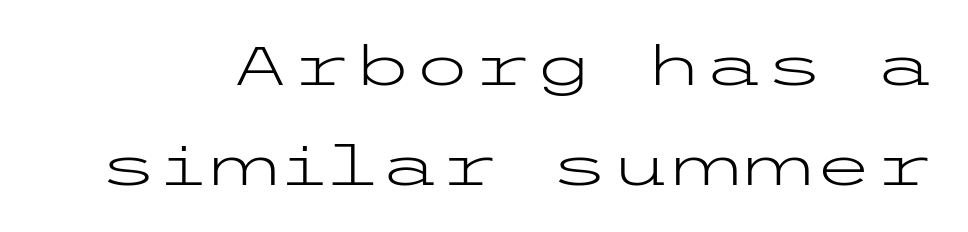
{"serif": "no", "italic": "no", "bold": "no", "weight": "light", "width": "wide", "stroke_contrast": "low", "x_height": "medium", "underline": "no", "line_spacing_ratio": 1.82, "letter_spacing": "normal", "letter_spacing_em": 0.0, "glyph_px": 55}
